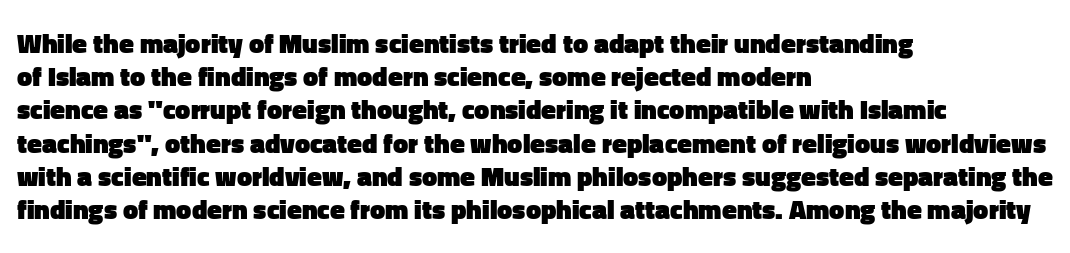
There is no visible air inserted between adjacent glyphs. In terms of weight, the rendering is a true, heavy bold. Visually the block forms a straight wall on the left and a jagged coastline on the right. Lines of text with bare space underneath. If you drew a line through each stem, it would be perfectly vertical.
